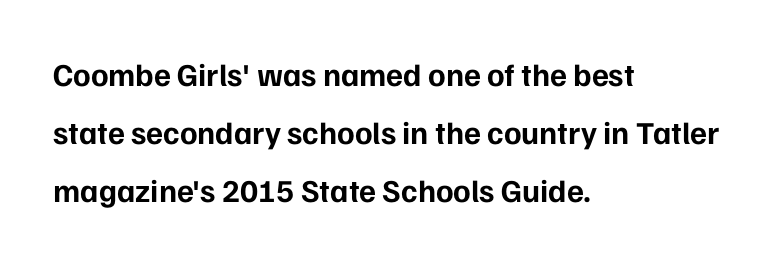
The image shows 32 px bold sans-serif type, upright; set left-aligned, line spacing 1.81x, normal letter spacing, not underlined; low stroke contrast and a medium x-height.
